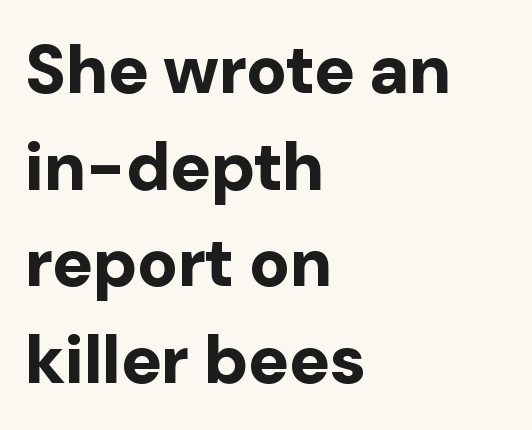
This sample has the flowing, uneven cadence of proportional lettering. Normally led — the rows are evenly, conventionally spaced. You could call the tracking neutral — neither tight nor loose. The strokes are fattened all the way to bold.
